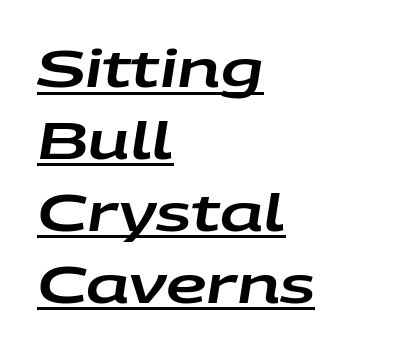
Q: Is the text italic (slanted)? A: Yes, it leans right by about 9 degrees.
Q: Is the text underlined? A: Yes.
Q: How is the paragraph aligned? A: Left-aligned.
Q: Is the spacing between letters normal or unusually wide? A: Normal.
Q: Is the spacing between lines tight, normal or loose? A: Normal.
Q: Width (condensed, normal, or wide)? A: Wide.
Q: Stroke contrast? A: Low.
Q: x-height? A: Large.
Q: Monospaced? A: No.
